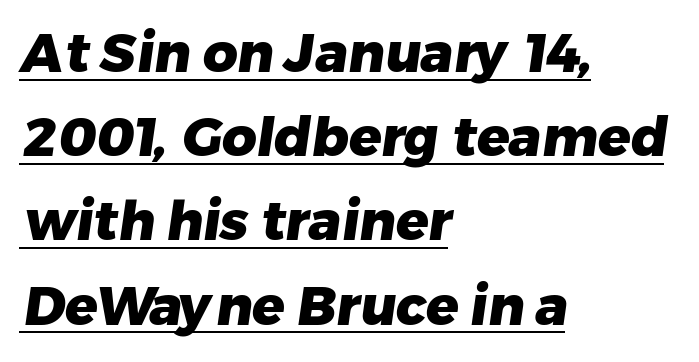
Q: Is the text bold? A: Yes.
Q: Is the typeface a serif or a sans-serif typeface? A: Sans-serif.
Q: Is the text underlined? A: Yes.
Q: How is the paragraph aligned? A: Left-aligned.
Q: Is the spacing between letters normal or unusually wide? A: Normal.
Q: Is the spacing between lines tight, normal or loose? A: Normal.
Q: Width (condensed, normal, or wide)? A: Normal.
Q: Stroke contrast? A: Low.
Q: x-height? A: Medium.
Q: Monospaced? A: No.
